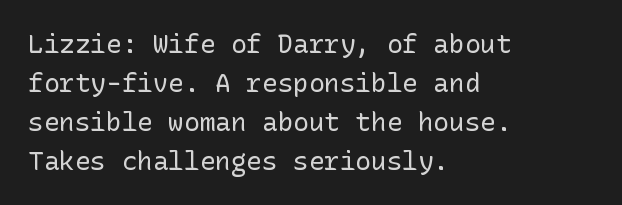
The image shows 26 px text type, upright; set left-aligned, normal line spacing (1.5x), normal letter spacing, not underlined.
